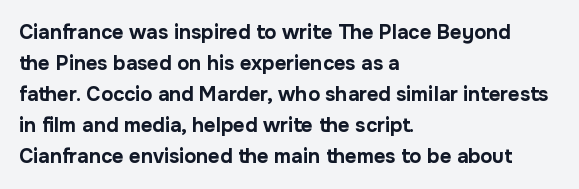
The image shows 20 px bold type, upright; set left-aligned, normal line spacing (1.55x), normal letter spacing, not underlined.
